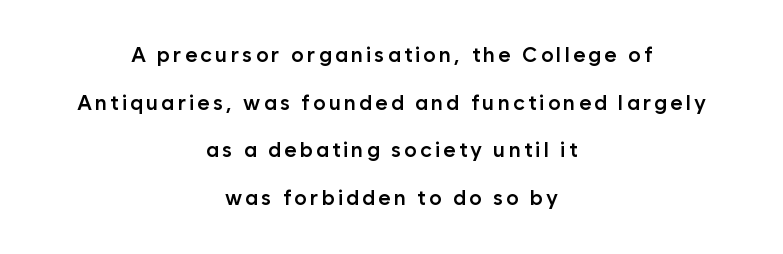
Q: Is the text bold? A: Semi-bold.
Q: Is the text italic (slanted)? A: No, it is upright.
Q: Is the text underlined? A: No.
Q: How is the paragraph aligned? A: Centered.
Q: Is the spacing between lines tight, normal or loose? A: Loose.
